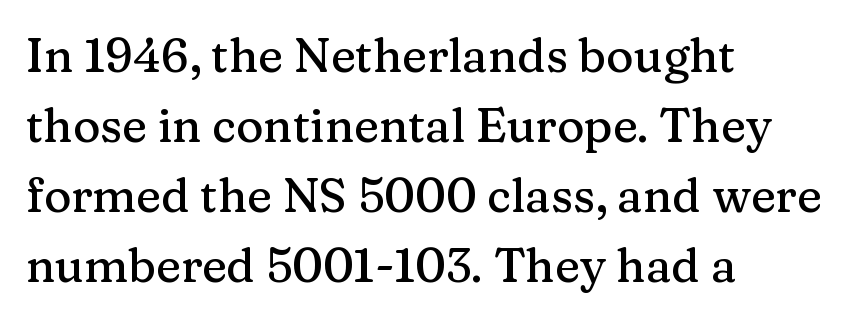
The image shows 47 px serif type, upright; set left-aligned, normal line spacing (1.49x), normal letter spacing, not underlined; medium stroke contrast and a medium x-height.
